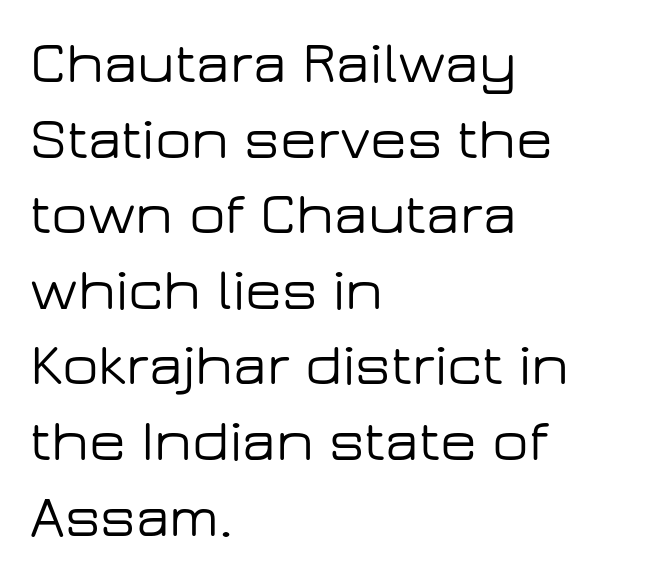
Typeset ragged right — the left edge is the straight one. A typesetter would call this zero additional tracking. Normally led — the rows are evenly, conventionally spaced. Stroke terminals: plain, sans-serif. These lines are rendered in a variable-pitch font. The glyphs are unaccompanied by any horizontal stroke below them.
